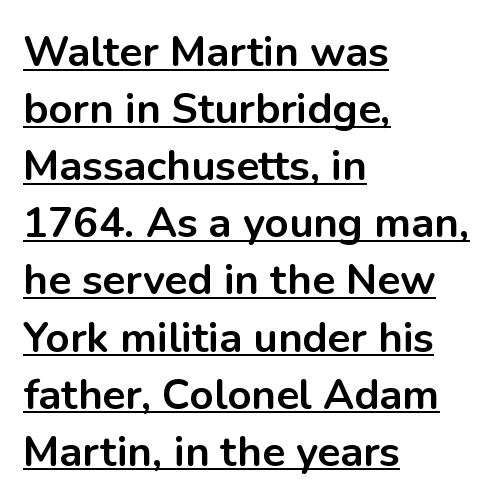
The image shows 42 px bold sans-serif type, upright; set left-aligned, normal line spacing (1.36x), normal letter spacing, underlined; low stroke contrast and a medium x-height.
